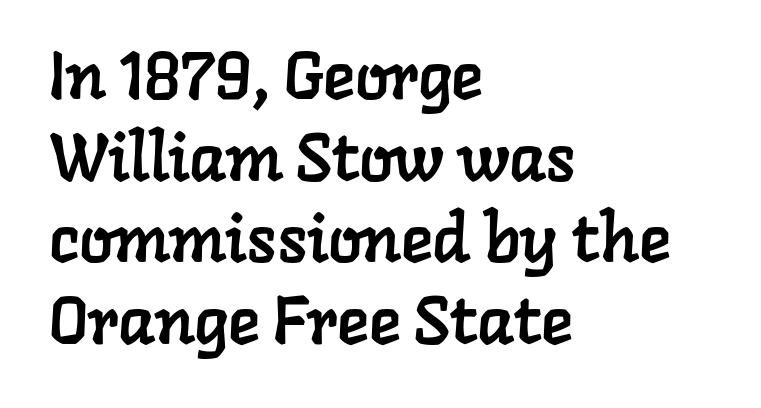
{"serif": "yes", "width": "normal", "stroke_contrast": "low", "x_height": "medium", "monospaced": "no", "underline": "no", "align": "left", "line_spacing_ratio": 1.22, "letter_spacing": "normal", "letter_spacing_em": 0.0, "glyph_px": 67}
